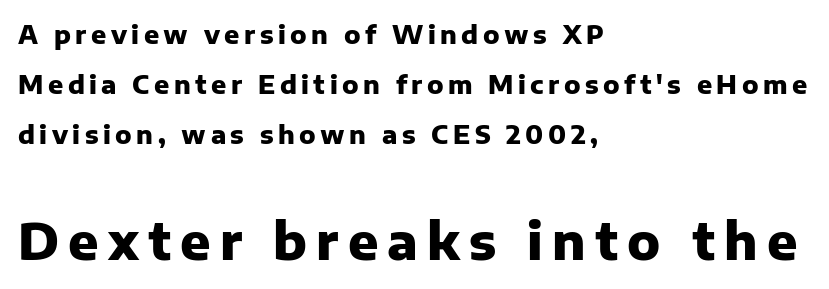
{"serif": "no", "italic": "no", "bold": "yes", "weight": "heavy", "width": "normal", "stroke_contrast": "low", "x_height": "medium", "monospaced": "no", "underline": "no", "align": "left", "line_spacing": "loose", "line_spacing_ratio": 2.0, "larger_block": "second", "size_ratio": 2.0, "glyph_px": 50}
